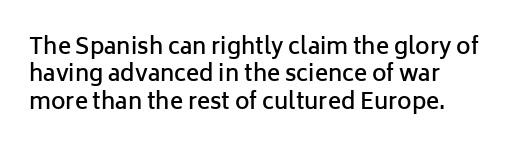
{"italic": "no", "bold": "semi", "underline": "no", "align": "left", "line_spacing_ratio": 1.24, "letter_spacing": "normal", "letter_spacing_em": 0.0, "glyph_px": 22}
